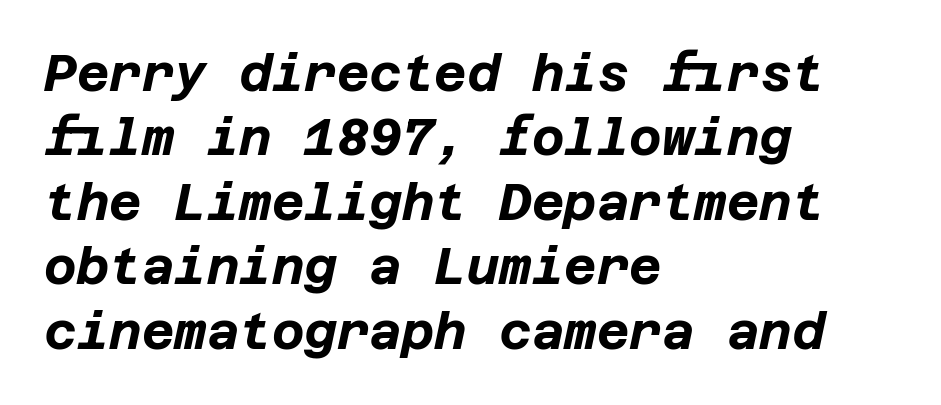
Plenty of ink on the page — the face is bold. The block of text has a typical density, with ordinary space between rows. The gaps between neighbouring characters are ordinary and unremarkable. Looking at the ascenders, they clearly lean. Typeset ragged right — the left edge is the straight one.
